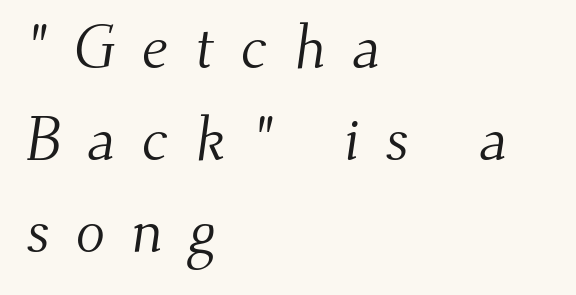
The space beneath each line is pristine and unruled. Characters follow at a spacing far wider than the type designer built in. A typesetter would label this face a serif. The typesetter chose a ragged-right arrangement here. Think standard paragraph weight, or any step lighter than that.
